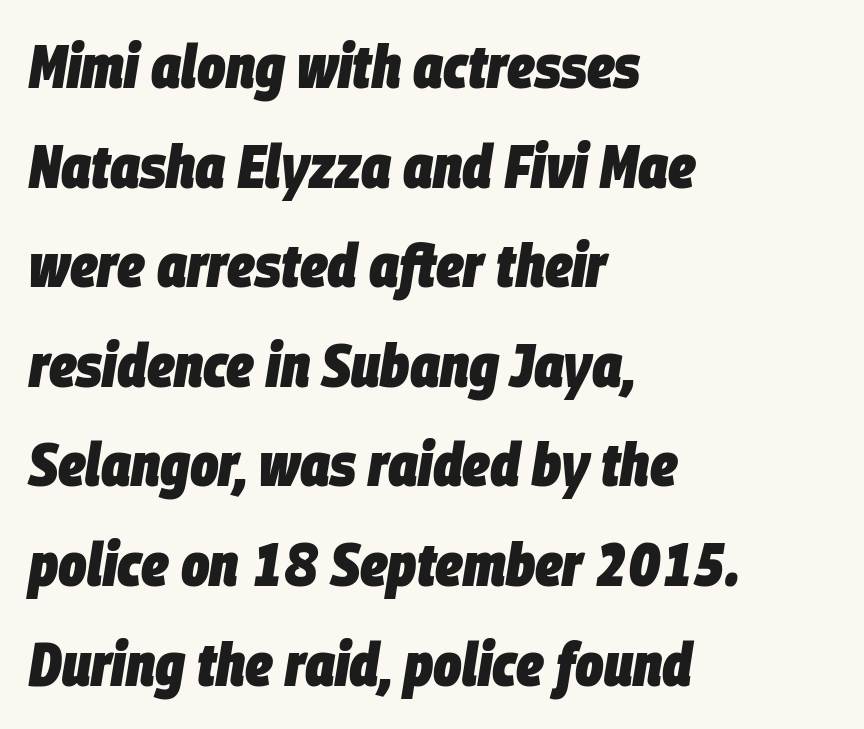
{"italic": "yes", "lean": "right", "slant_degrees": 9, "bold": "yes", "weight": "heavy", "width": "condensed", "stroke_contrast": "low", "x_height": "large", "monospaced": "no", "underline": "no", "align": "left", "line_spacing": "normal", "line_spacing_ratio": 1.66, "letter_spacing": "normal", "letter_spacing_em": 0.0, "glyph_px": 60}
